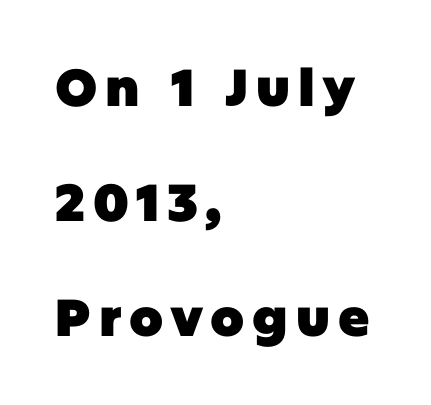
{"serif": "no", "italic": "no", "bold": "yes", "weight": "heavy", "width": "normal", "stroke_contrast": "low", "x_height": "large", "monospaced": "no", "underline": "no", "align": "left", "line_spacing": "loose", "line_spacing_ratio": 2.21, "glyph_px": 52}
